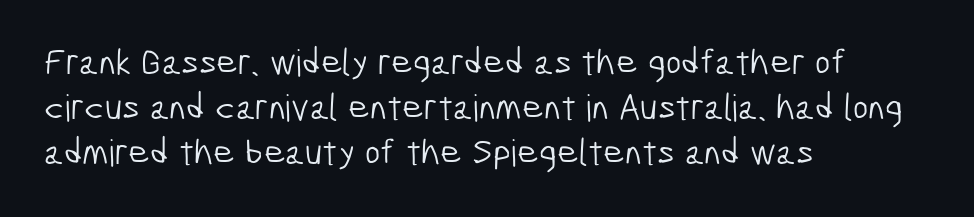
Q: Is the text bold? A: No.
Q: Is the typeface a serif or a sans-serif typeface? A: Sans-serif.
Q: Is the text underlined? A: No.
Q: How is the paragraph aligned? A: Left-aligned.
Q: Is the spacing between letters normal or unusually wide? A: Normal.
Q: Width (condensed, normal, or wide)? A: Condensed.
Q: Stroke contrast? A: Low.
Q: x-height? A: Medium.
Q: Monospaced? A: No.
